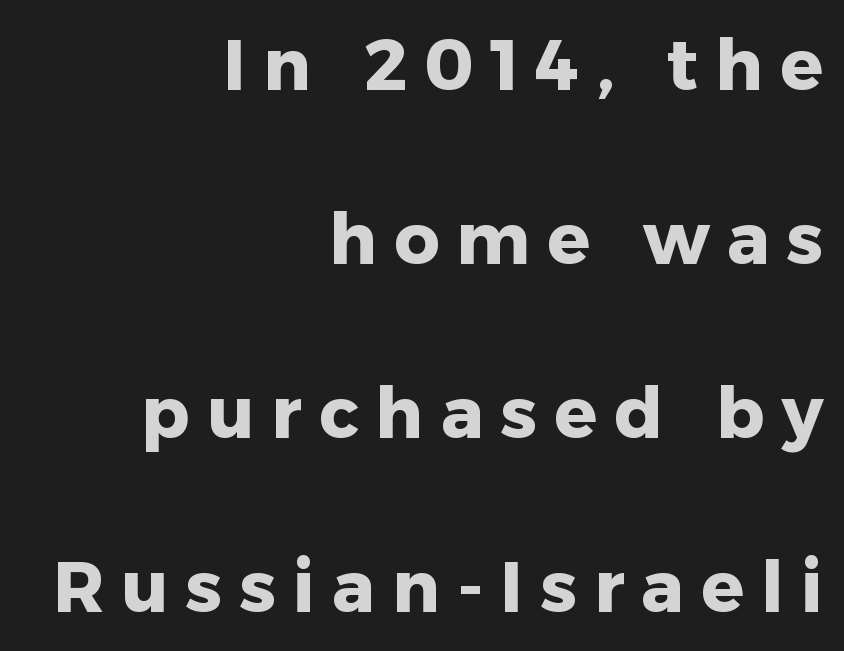
Q: Is the text bold? A: Yes.
Q: Is the text italic (slanted)? A: No, it is upright.
Q: Is the typeface a serif or a sans-serif typeface? A: Sans-serif.
Q: Is the text underlined? A: No.
Q: How is the paragraph aligned? A: Right-aligned.
Q: Is the spacing between letters normal or unusually wide? A: Unusually wide.
Q: Is the spacing between lines tight, normal or loose? A: Loose.
Q: Width (condensed, normal, or wide)? A: Normal.
Q: Stroke contrast? A: Low.
Q: x-height? A: Medium.
Q: Monospaced? A: No.
